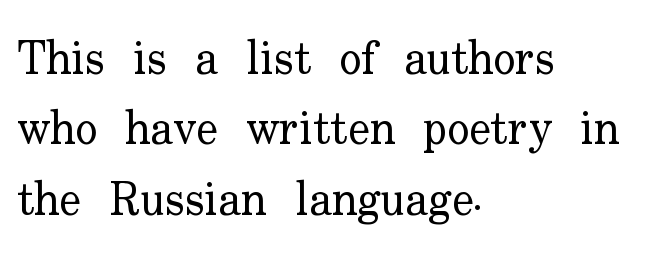
Compared with typical body copy, the letter spacing here is the same. If you measured baseline to baseline, you'd find a middling distance. Stroke thickness stays within the range of a standard reading face or lighter. Bare-footed words on every line. A serif font was chosen for this passage.
